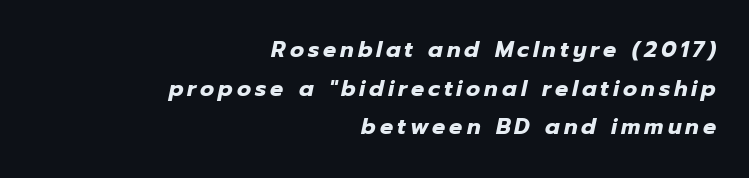
{"italic": "yes", "lean": "right", "slant_degrees": 12, "bold": "yes", "underline": "no", "align": "right", "line_spacing_ratio": 1.76, "glyph_px": 22}
